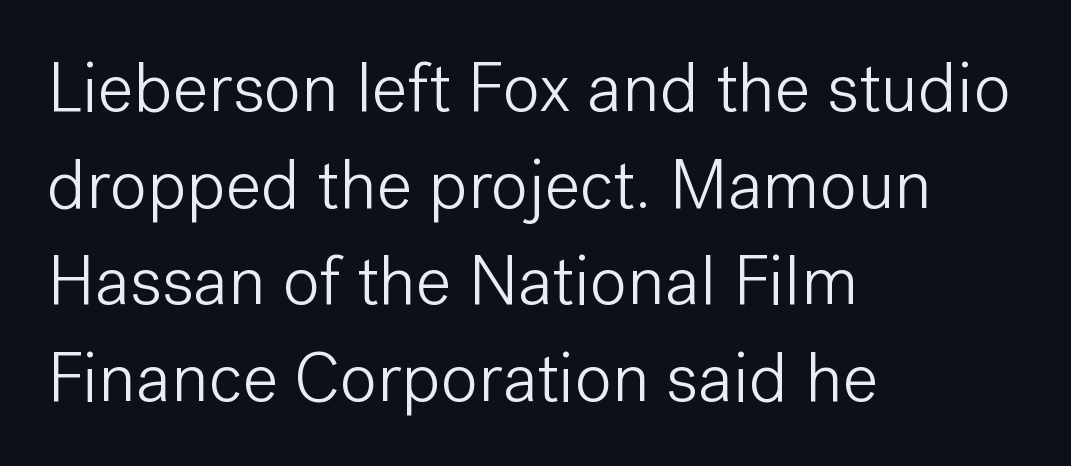
Q: Is the text bold? A: No.
Q: Is the text italic (slanted)? A: No, it is upright.
Q: Is the typeface a serif or a sans-serif typeface? A: Sans-serif.
Q: Is the text underlined? A: No.
Q: How is the paragraph aligned? A: Left-aligned.
Q: Is the spacing between letters normal or unusually wide? A: Normal.
Q: Is the spacing between lines tight, normal or loose? A: Normal.
Q: Width (condensed, normal, or wide)? A: Normal.
Q: Stroke contrast? A: Low.
Q: x-height? A: Medium.
Q: Monospaced? A: No.
